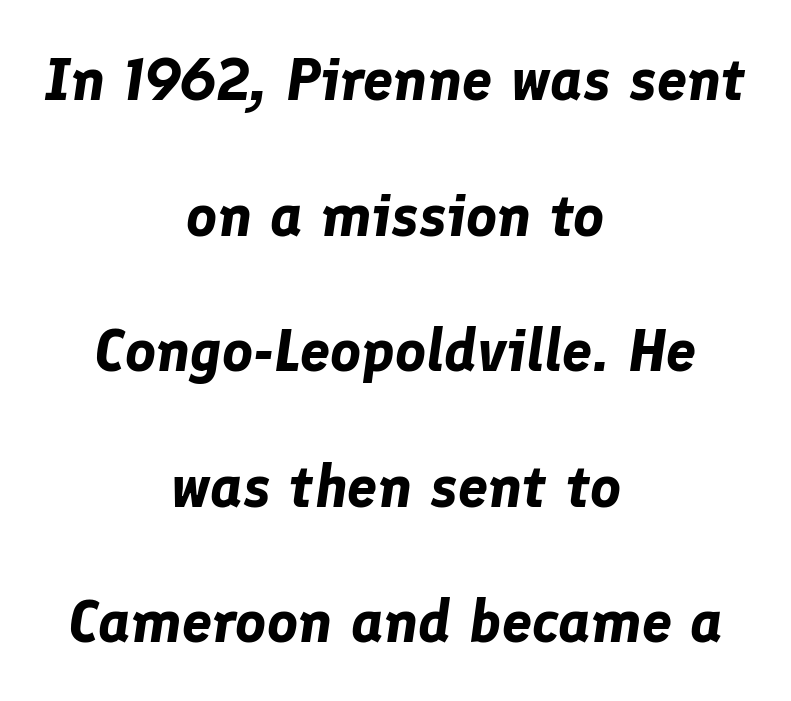
The letterforms sit shoulder to shoulder at normal distance. The whole block is typeset with a tilt. You could not count columns in this text — the font is proportionally spaced. Widely set lines give the paragraph a tall, airy silhouette. Caption: multi-line text, centered on the measure. Nobody drew a line under any word here.
